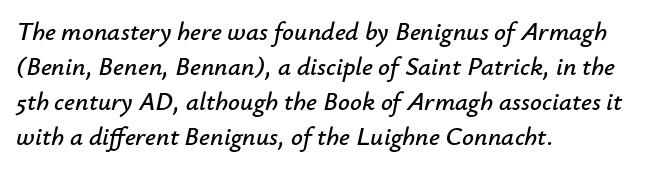
{"italic": "yes", "lean": "right", "slant_degrees": 12, "underline": "no", "align": "left", "line_spacing": "normal", "line_spacing_ratio": 1.34, "letter_spacing": "normal", "letter_spacing_em": 0.0, "glyph_px": 26}
